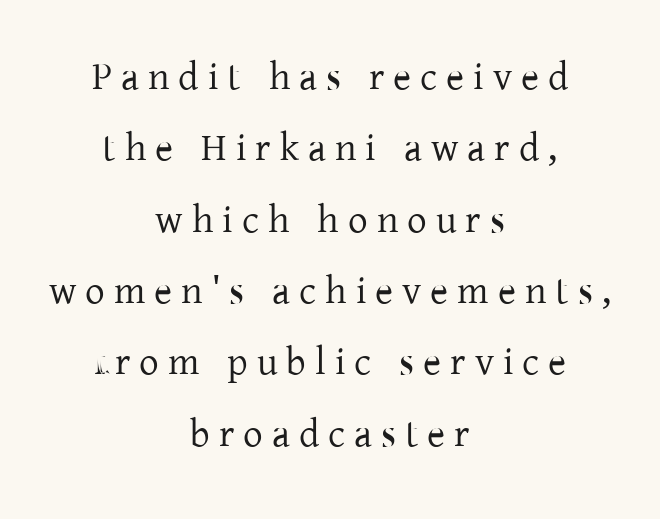
{"serif": "yes", "italic": "no", "bold": "no", "weight": "regular", "width": "normal", "stroke_contrast": "low", "x_height": "medium", "monospaced": "no", "underline": "no", "align": "center", "line_spacing_ratio": 1.83, "letter_spacing": "wide", "letter_spacing_em": 0.23, "glyph_px": 39}
